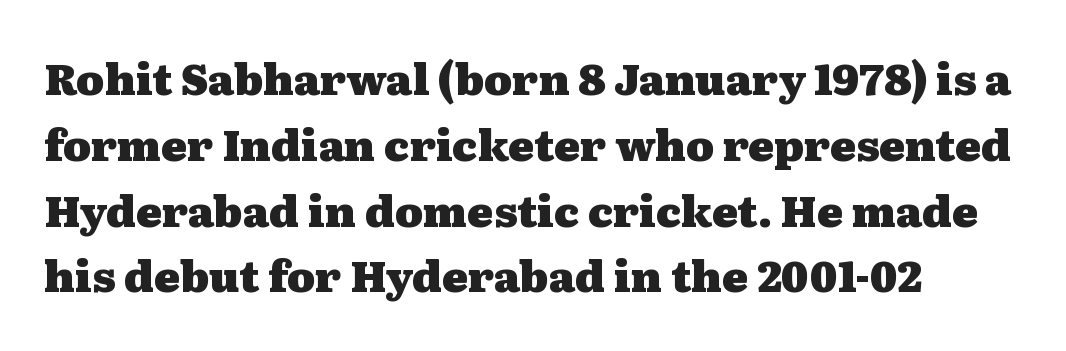
The image shows 43 px heavy, wide serif type, upright; set left-aligned, normal line spacing (1.53x), normal letter spacing, not underlined; medium stroke contrast and a medium x-height.
